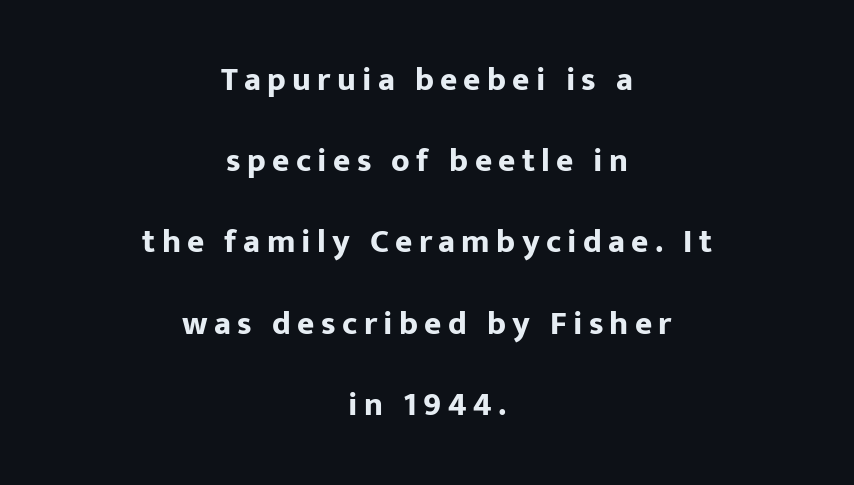
{"serif": "no", "italic": "no", "bold": "yes", "weight": "bold", "width": "normal", "stroke_contrast": "low", "x_height": "medium", "monospaced": "no", "underline": "no", "align": "center", "line_spacing": "loose", "line_spacing_ratio": 2.46, "glyph_px": 33}
